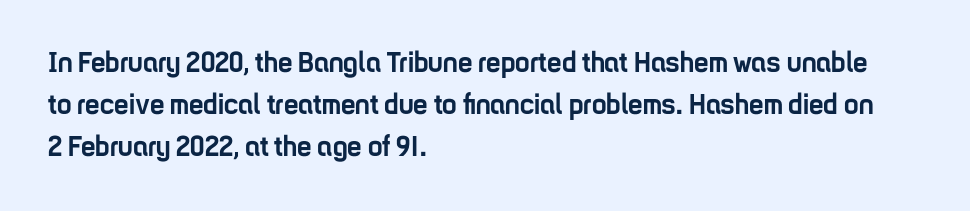
The image shows 29 px semibold, condensed sans-serif type, upright; set left-aligned, normal line spacing (1.45x), normal letter spacing, not underlined; low stroke contrast and a medium x-height.
